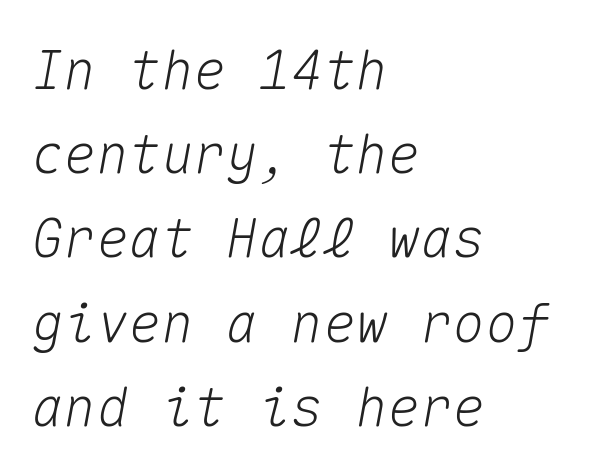
The image shows 54 px text type, italic (leaning right), monospaced; set left-aligned, normal line spacing (1.56x), normal letter spacing, not underlined; medium stroke contrast and a medium x-height.
